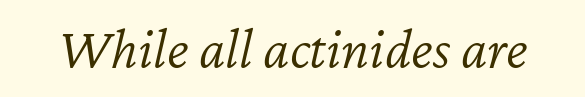
Q: Is the text bold? A: No.
Q: Is the text italic (slanted)? A: Yes, it leans right by about 12 degrees.
Q: Is the text underlined? A: No.
Q: Is the spacing between letters normal or unusually wide? A: Normal.
Q: Width (condensed, normal, or wide)? A: Normal.
Q: Stroke contrast? A: Low.
Q: x-height? A: Medium.
Q: Monospaced? A: No.
